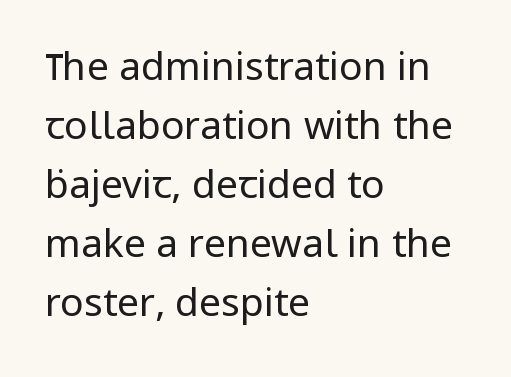
Q: Is the text bold? A: No.
Q: Is the text italic (slanted)? A: No, it is upright.
Q: Is the typeface a serif or a sans-serif typeface? A: Sans-serif.
Q: Is the text underlined? A: No.
Q: How is the paragraph aligned? A: Left-aligned.
Q: Is the spacing between letters normal or unusually wide? A: Normal.
Q: Is the spacing between lines tight, normal or loose? A: Normal.
Q: Width (condensed, normal, or wide)? A: Normal.
Q: Stroke contrast? A: Low.
Q: x-height? A: Medium.
Q: Monospaced? A: No.
